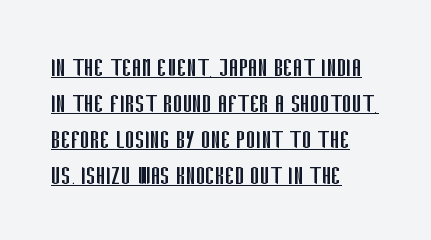
Q: Is the text bold? A: No.
Q: Is the text italic (slanted)? A: No, it is upright.
Q: Is the typeface a serif or a sans-serif typeface? A: Sans-serif.
Q: Is the text underlined? A: Yes.
Q: How is the paragraph aligned? A: Left-aligned.
Q: Is the spacing between letters normal or unusually wide? A: Normal.
Q: Width (condensed, normal, or wide)? A: Condensed.
Q: Stroke contrast? A: Low.
Q: x-height? A: Large.
Q: Monospaced? A: No.
